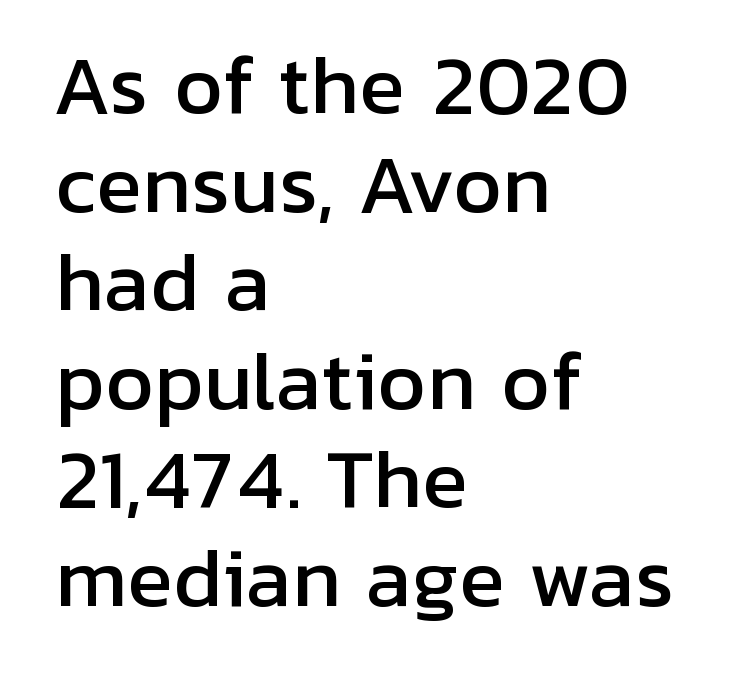
{"serif": "no", "italic": "no", "width": "normal", "stroke_contrast": "low", "x_height": "medium", "monospaced": "no", "underline": "no", "align": "left", "line_spacing": "normal", "line_spacing_ratio": 1.28, "letter_spacing": "normal", "letter_spacing_em": 0.0, "glyph_px": 77}
